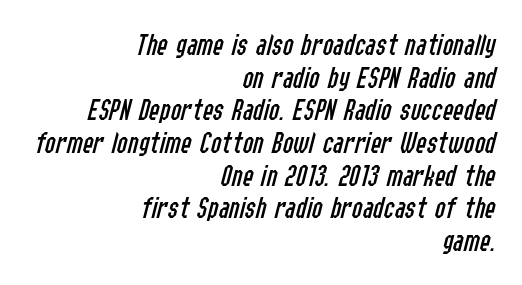
The image shows 32 px regular-weight, condensed type, italic (leaning right); set right-aligned, tight line spacing (1.02x), normal letter spacing, not underlined; low stroke contrast and a medium x-height.
